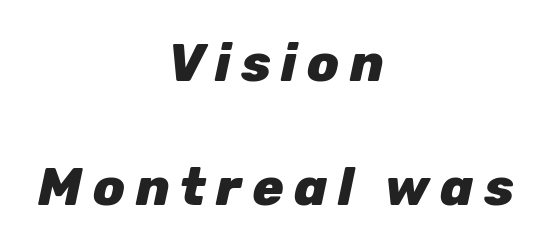
The rendering uses a bold face; every stroke is thick and dark. Would a proofreader flag this as italicized? Yes. The rendering uses natural spacing where letterforms have individual widths. The glyphs are unaccompanied by any horizontal stroke below them.
